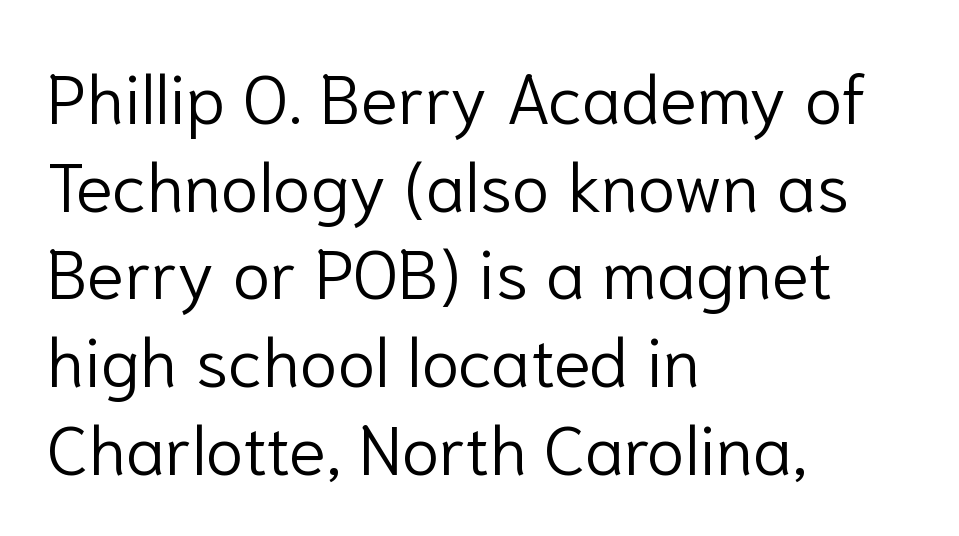
The type is set solid horizontally, with unmodified tracking. Ordinary non-slanted type is in use. The cut favours lightness, reaching ordinary text weight at its darkest. One glance says typical: line gaps are just what's usual. Does the copy run flush right? No — it runs flush left. Letters rest on an invisible, unmarked baseline.
